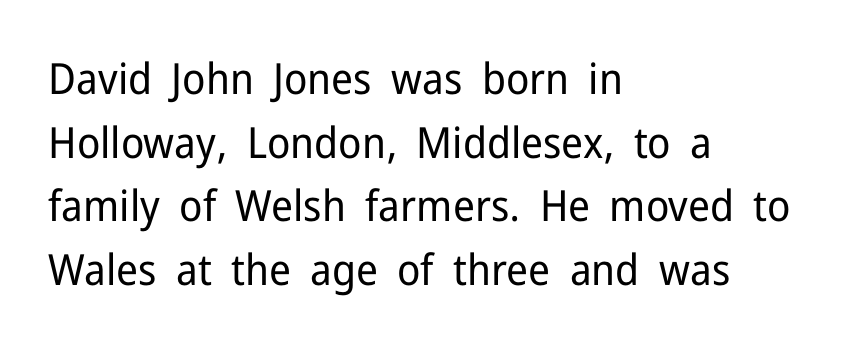
{"serif": "no", "italic": "no", "bold": "no", "weight": "regular", "width": "normal", "stroke_contrast": "low", "x_height": "medium", "monospaced": "no", "underline": "no", "align": "left", "line_spacing": "normal", "line_spacing_ratio": 1.48, "letter_spacing": "normal", "letter_spacing_em": 0.0, "glyph_px": 43}
